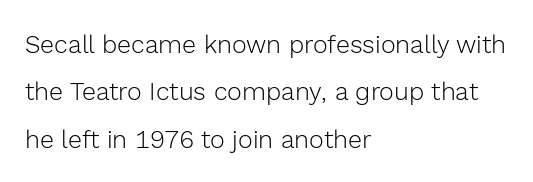
One glance says open: line gaps are wider than usual. Left-aligned paragraph, ragged on the right. Plain, unruled lines of type. A typesetter would mark this as roman, not italic. Weight class: somewhere from thin through regular.
